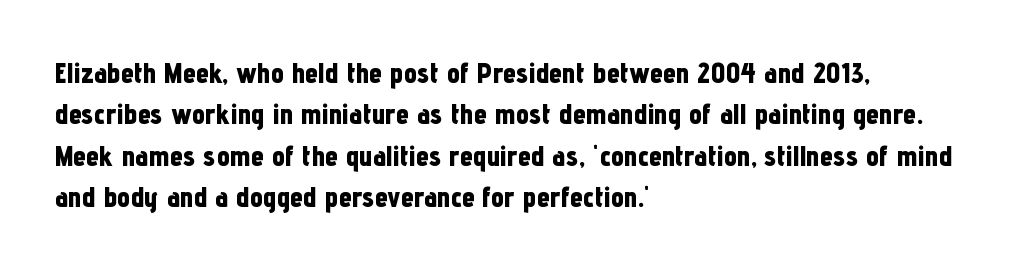
{"serif": "no", "italic": "no", "bold": "yes", "weight": "bold", "width": "condensed", "stroke_contrast": "low", "x_height": "medium", "monospaced": "no", "underline": "no", "align": "left", "line_spacing": "normal", "line_spacing_ratio": 1.43, "letter_spacing": "normal", "letter_spacing_em": 0.0, "glyph_px": 29}
